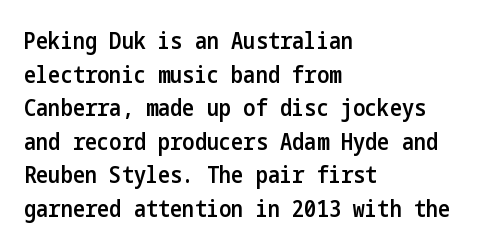
Q: Is the text bold? A: Semi-bold.
Q: Is the text italic (slanted)? A: No, it is upright.
Q: Is the text underlined? A: No.
Q: How is the paragraph aligned? A: Left-aligned.
Q: Is the spacing between letters normal or unusually wide? A: Normal.
Q: Is the spacing between lines tight, normal or loose? A: Normal.
